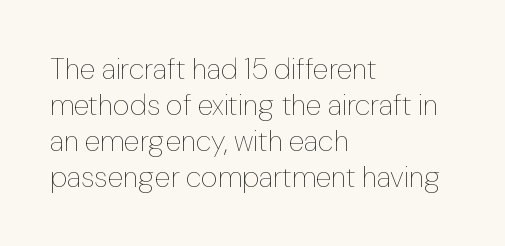
{"italic": "no", "bold": "no", "weight": "thin", "width": "normal", "stroke_contrast": "low", "x_height": "medium", "monospaced": "no", "underline": "no", "align": "left", "line_spacing_ratio": 1.24, "letter_spacing": "normal", "letter_spacing_em": 0.0, "glyph_px": 29}
